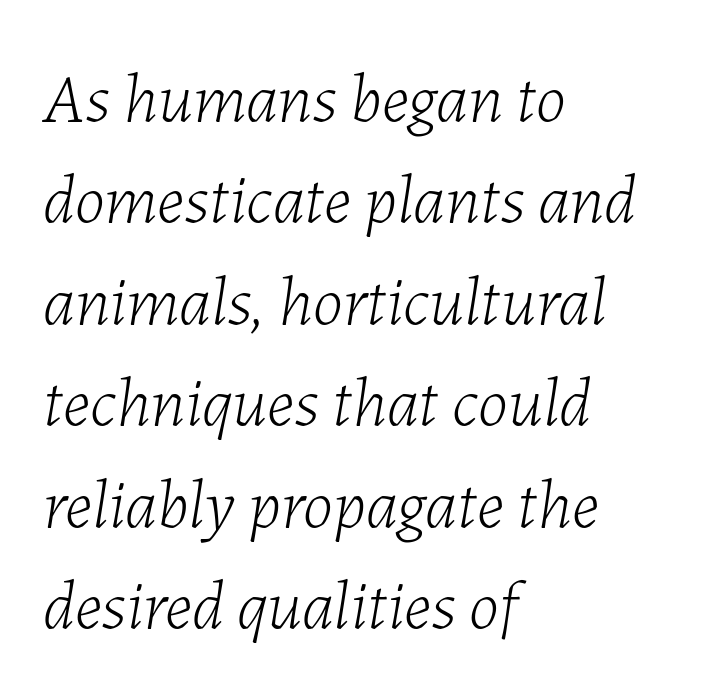
Q: Is the text bold? A: No.
Q: Is the text italic (slanted)? A: Yes, it leans right by about 7 degrees.
Q: Is the text underlined? A: No.
Q: How is the paragraph aligned? A: Left-aligned.
Q: Is the spacing between letters normal or unusually wide? A: Normal.
Q: Is the spacing between lines tight, normal or loose? A: Normal.
Q: Width (condensed, normal, or wide)? A: Normal.
Q: Stroke contrast? A: Low.
Q: x-height? A: Medium.
Q: Monospaced? A: No.
